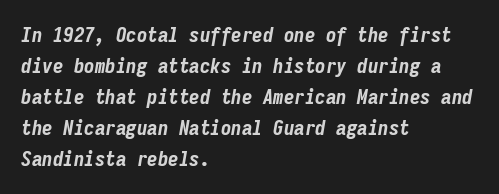
Q: Is the text bold? A: Yes.
Q: Is the text italic (slanted)? A: Yes, it leans right by about 9 degrees.
Q: Is the text underlined? A: No.
Q: How is the paragraph aligned? A: Left-aligned.
Q: Is the spacing between letters normal or unusually wide? A: Normal.
Q: Is the spacing between lines tight, normal or loose? A: Normal.
